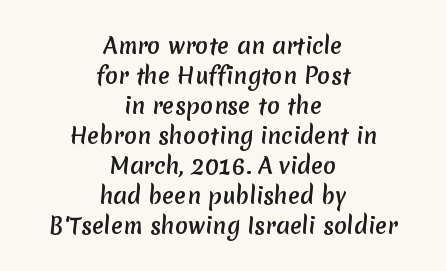
The image shows 22 px text type; set centered, normal line spacing (1.36x), normal letter spacing, not underlined.
